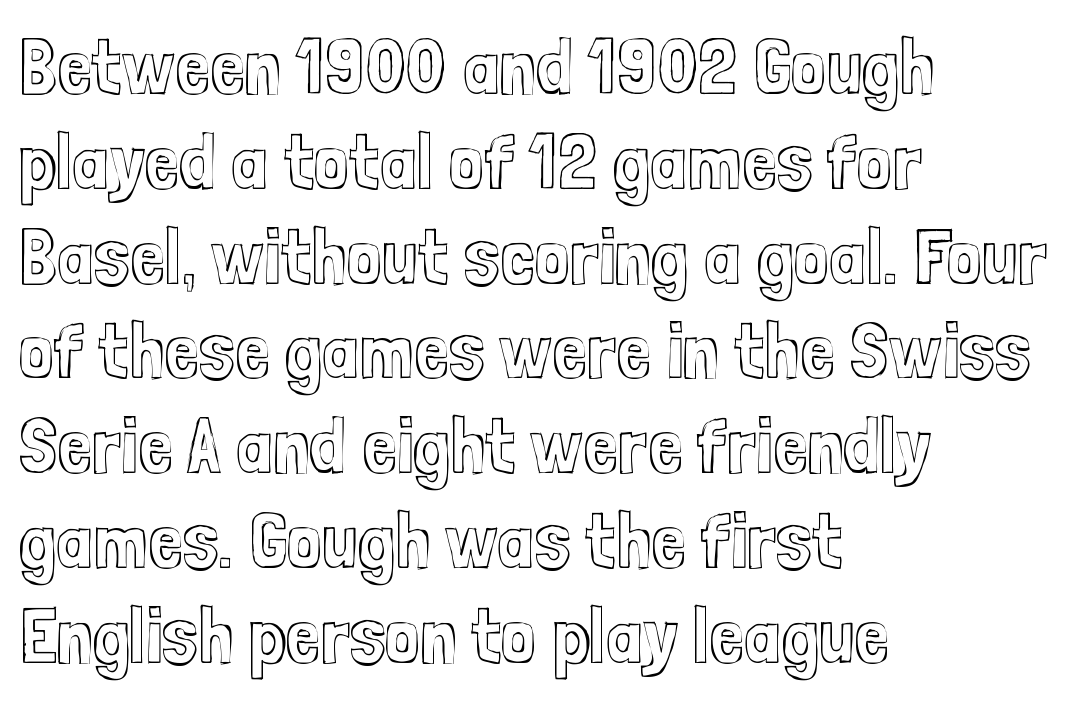
Q: Is the text italic (slanted)? A: No, it is upright.
Q: Is the text underlined? A: No.
Q: How is the paragraph aligned? A: Left-aligned.
Q: Is the spacing between letters normal or unusually wide? A: Normal.
Q: Width (condensed, normal, or wide)? A: Condensed.
Q: x-height? A: Medium.
Q: Monospaced? A: No.
